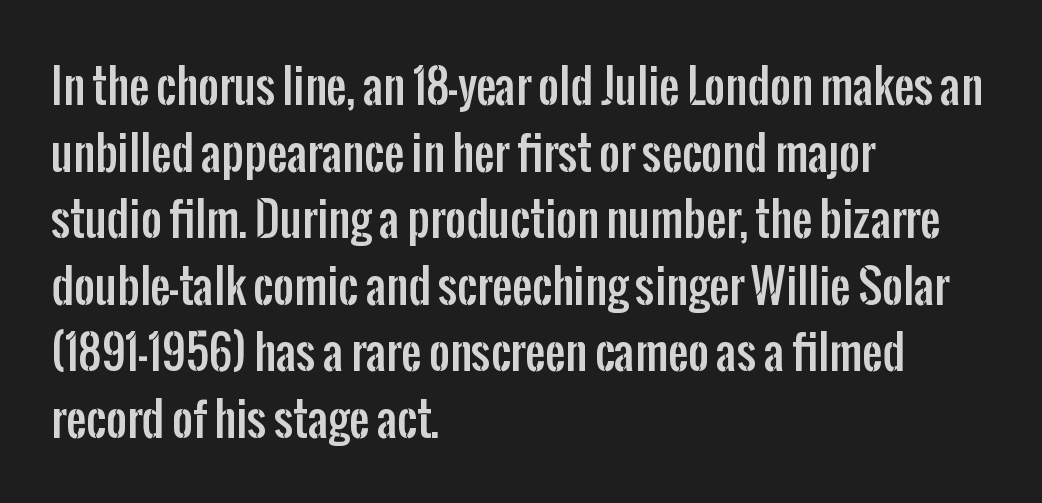
The paragraph has a hard left edge and a soft right edge. The strip under each line holds only bare page. I'd call this a sans setting — the letters go barefoot. No extra tracking has been applied to these lines. The passage shown is typed in a proportional face where columns would drift. Quick note: not italic, upright.
